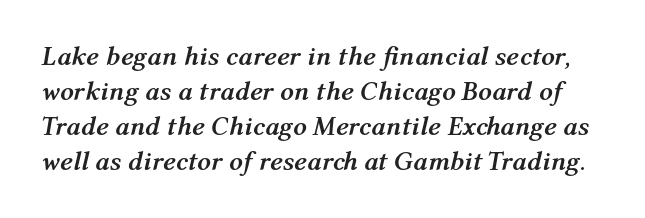
The image shows 27 px bold type, italic (leaning right); set normal line spacing (1.3x), normal letter spacing, not underlined.
